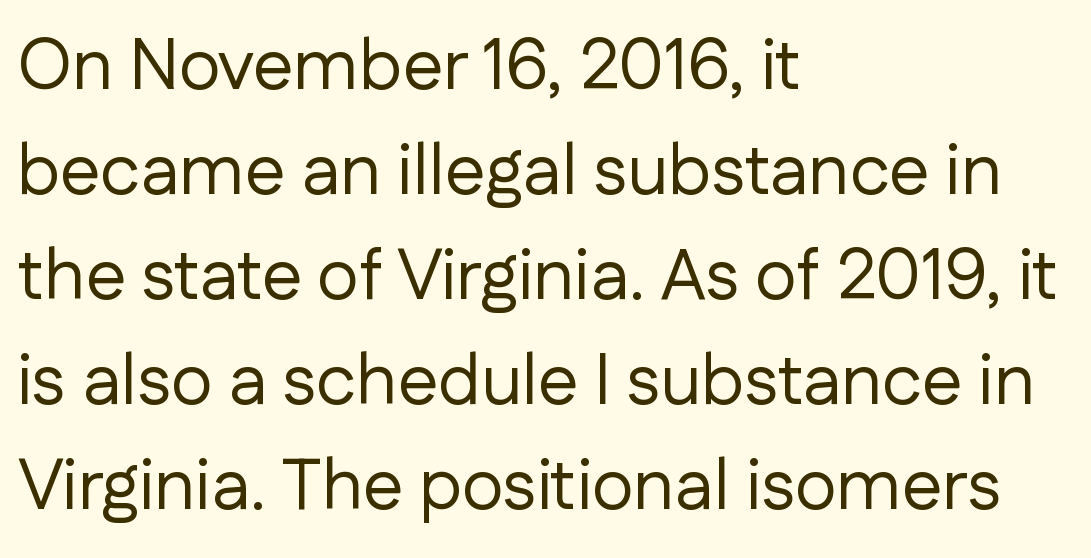
Bare-footed words on every line. Is the block centered? No — it sits flush against the left margin. In terms of leading, this rendering sits right in the middle. Check where the strokes stop: nothing finishes them off — pure sans. The passage shown is typed in a proportional face where columns would drift.
